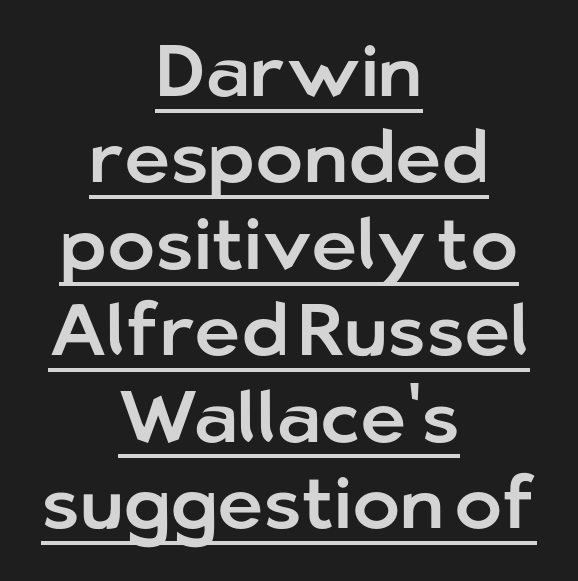
The image shows 72 px sans-serif type, upright; set centered, line spacing 1.2x, normal letter spacing, underlined; low stroke contrast and a medium x-height.
